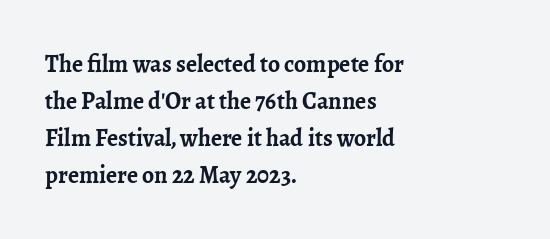
{"italic": "no", "bold": "yes", "underline": "no", "align": "left", "line_spacing": "normal", "line_spacing_ratio": 1.54, "letter_spacing": "normal", "letter_spacing_em": 0.0, "glyph_px": 24}
